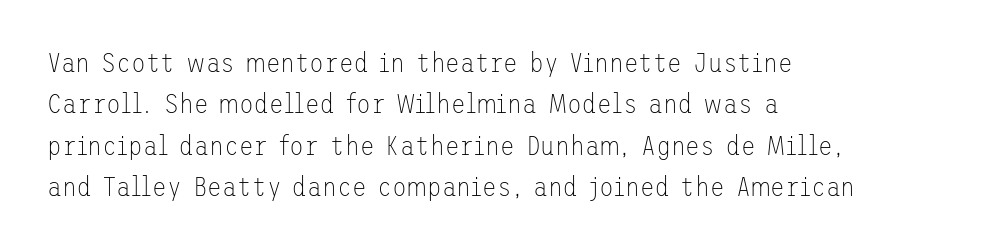
Q: Is the text bold? A: No.
Q: Is the text italic (slanted)? A: No, it is upright.
Q: Is the text underlined? A: No.
Q: How is the paragraph aligned? A: Left-aligned.
Q: Is the spacing between letters normal or unusually wide? A: Normal.
Q: Is the spacing between lines tight, normal or loose? A: Normal.
